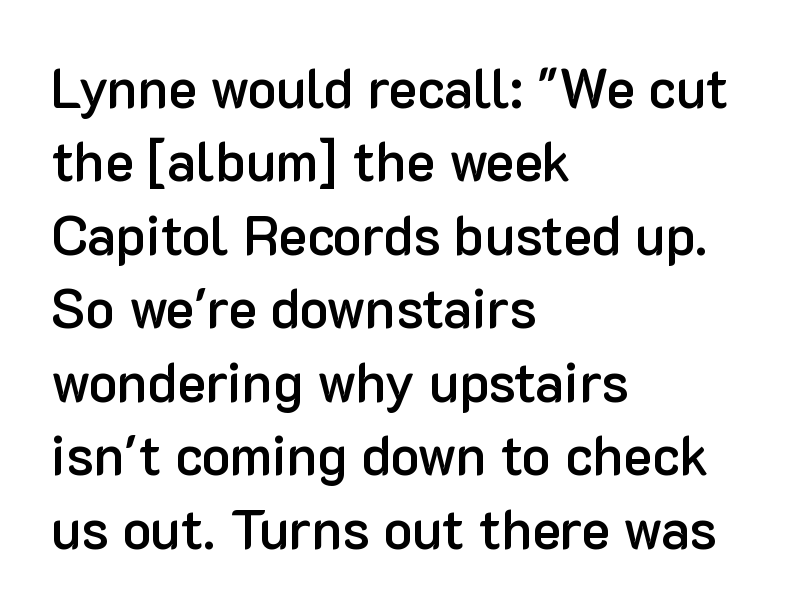
{"serif": "no", "italic": "no", "bold": "semi", "weight": "semibold", "width": "normal", "stroke_contrast": "low", "x_height": "medium", "monospaced": "no", "underline": "no", "align": "left", "line_spacing": "normal", "line_spacing_ratio": 1.36, "letter_spacing": "normal", "letter_spacing_em": 0.0, "glyph_px": 54}
